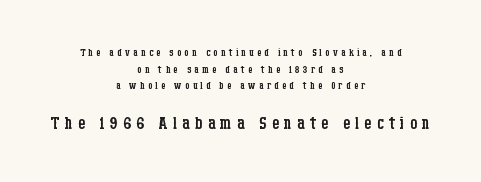
There is plenty of visible air inserted between adjacent glyphs. Quick note: not italic, upright. Unbolded letterforms with no extra heft. The lines in this sample share a center point and differ in where they start and stop. Which of the two is more prominent by size? The second, at the bottom. The passage shown is not underscored anywhere.
